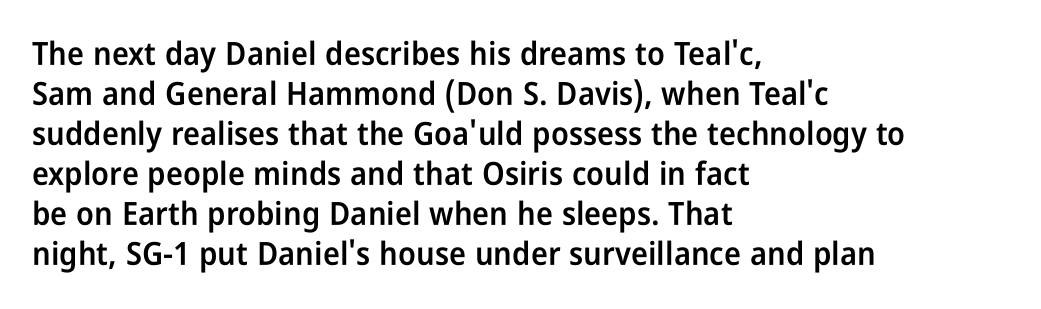
{"serif": "no", "italic": "no", "bold": "semi", "weight": "semibold", "width": "condensed", "stroke_contrast": "low", "x_height": "medium", "monospaced": "no", "underline": "no", "align": "left", "line_spacing": "normal", "line_spacing_ratio": 1.25, "letter_spacing": "normal", "letter_spacing_em": 0.0, "glyph_px": 32}
